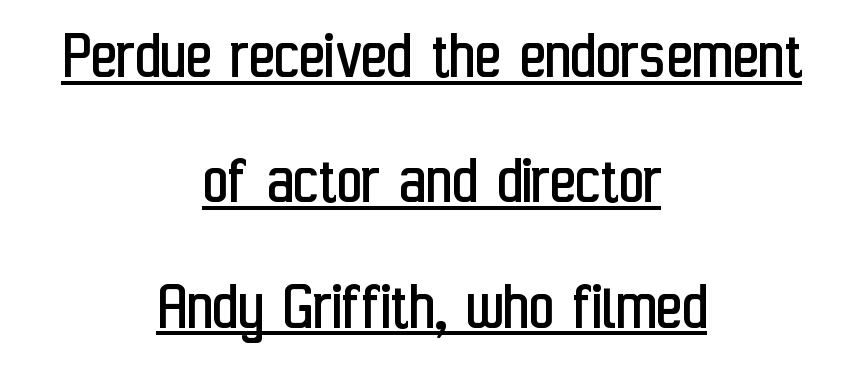
The image shows 70 px regular-weight, condensed sans-serif type, upright; set centered, line spacing 1.79x, normal letter spacing, underlined; low stroke contrast and a medium x-height.
